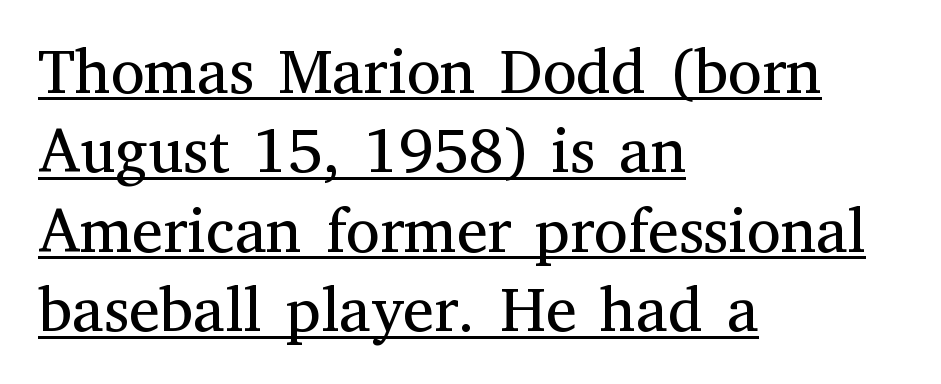
The image shows 62 px regular-weight serif type, upright; set left-aligned, normal line spacing (1.28x), normal letter spacing, underlined; medium stroke contrast and a medium x-height.
